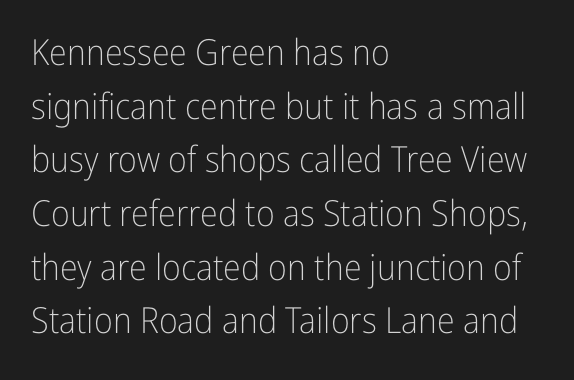
Default kerning and tracking; the words read as compact shapes. The specimen omits any rule beneath the text block's lines. Notice how the passage keeps a crisp vertical edge on the left only. Letters have the restrained weight of plain body copy at most. The letters carry no serifs — their stems end cleanly without finishing strokes.
